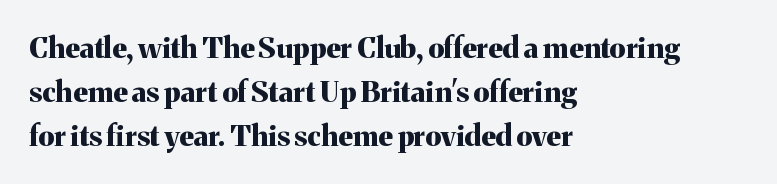
The image shows 29 px bold serif type, upright; set left-aligned, normal line spacing (1.52x), normal letter spacing, not underlined; medium stroke contrast and a medium x-height.
